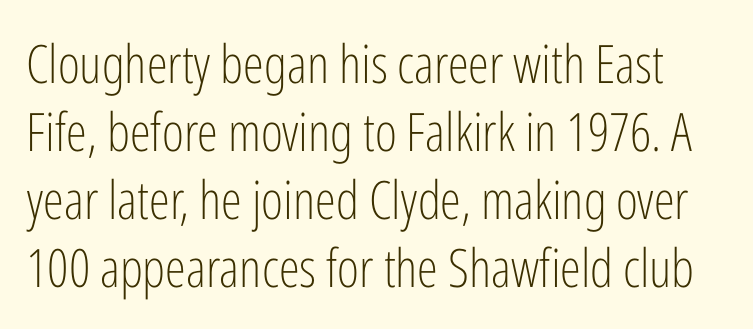
{"serif": "no", "italic": "no", "bold": "no", "weight": "light", "width": "condensed", "stroke_contrast": "low", "x_height": "medium", "monospaced": "no", "underline": "no", "line_spacing": "normal", "line_spacing_ratio": 1.28, "letter_spacing": "normal", "letter_spacing_em": 0.0, "glyph_px": 53}
